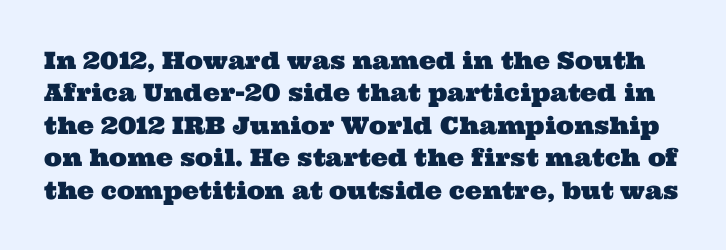
The block of text has a typical density, with ordinary space between rows. The strip under each line holds only bare page. These lines keep a tight, regular rhythm from letter to letter.
